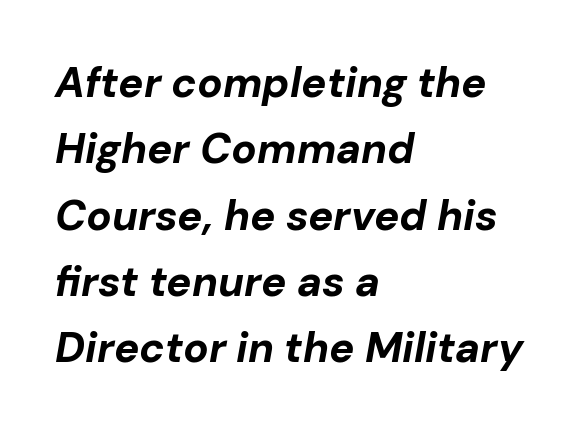
The image shows 42 px bold type, italic (leaning right); set left-aligned, normal line spacing (1.58x), normal letter spacing, not underlined; low stroke contrast and a medium x-height.
